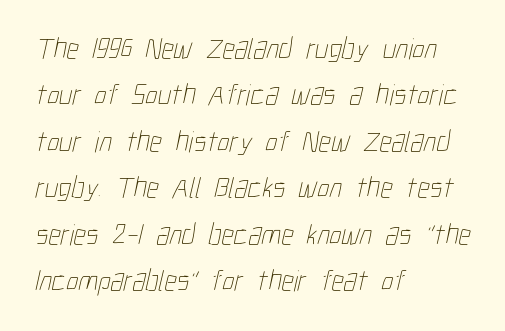
{"bold": "no", "weight": "thin", "width": "condensed", "stroke_contrast": "low", "x_height": "medium", "monospaced": "no", "underline": "no", "align": "left", "line_spacing": "normal", "line_spacing_ratio": 1.55, "letter_spacing": "normal", "letter_spacing_em": 0.0, "glyph_px": 30}
